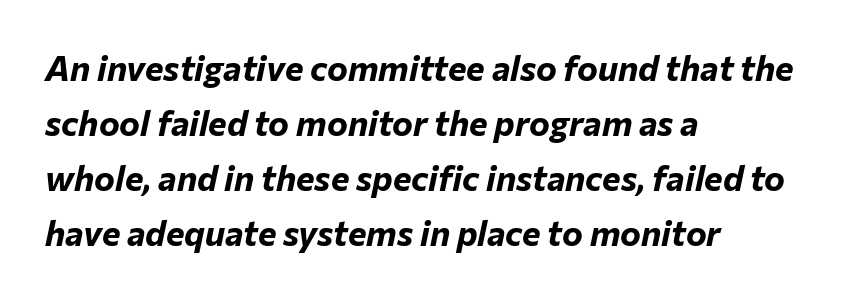
Varying glyph widths throughout — classic text-font behaviour. A classic flush-left, rag-right setting is used for this passage. Beneath every word, the page is bare. Each glyph is drawn with heavy, bold strokes.
